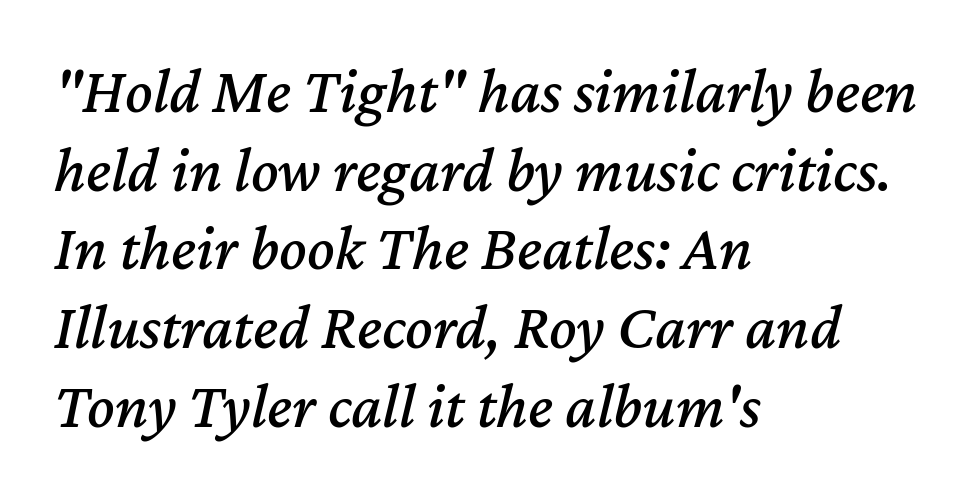
The image shows 64 px text type, italic (leaning right); set left-aligned, line spacing 1.23x, normal letter spacing, not underlined; medium stroke contrast and a medium x-height.
